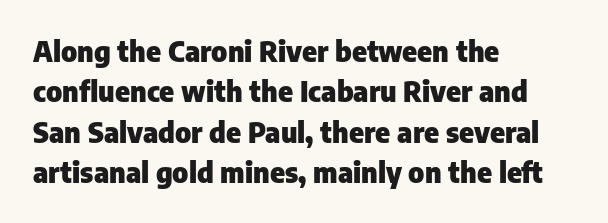
This is heavy type, rendered in bold. Students, observe: this is what conventionally led text looks like. Posture: straight, roman, zero tilt. Each line starts at the same left margin while the right side varies.
